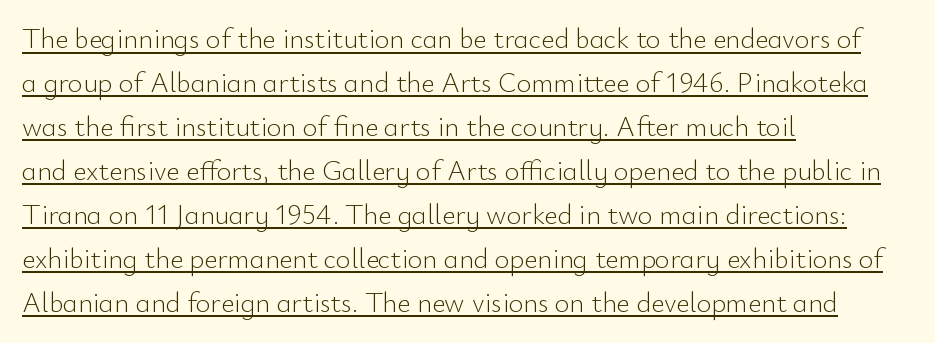
The image shows 28 px light sans-serif type, upright; set left-aligned, normal line spacing (1.57x), normal letter spacing, underlined; low stroke contrast and a small x-height.
